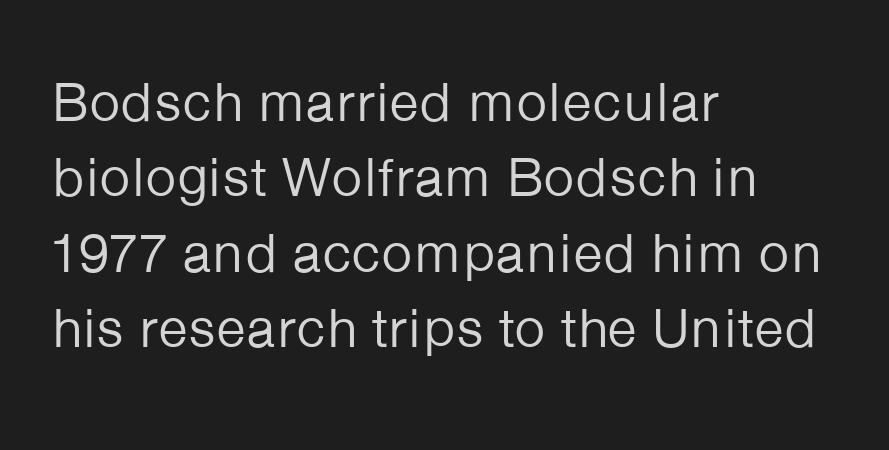
Q: Is the text bold? A: No.
Q: Is the text italic (slanted)? A: No, it is upright.
Q: Is the typeface a serif or a sans-serif typeface? A: Sans-serif.
Q: Is the text underlined? A: No.
Q: How is the paragraph aligned? A: Left-aligned.
Q: Is the spacing between letters normal or unusually wide? A: Normal.
Q: Is the spacing between lines tight, normal or loose? A: Normal.
Q: Width (condensed, normal, or wide)? A: Normal.
Q: Stroke contrast? A: Low.
Q: x-height? A: Medium.
Q: Monospaced? A: No.
